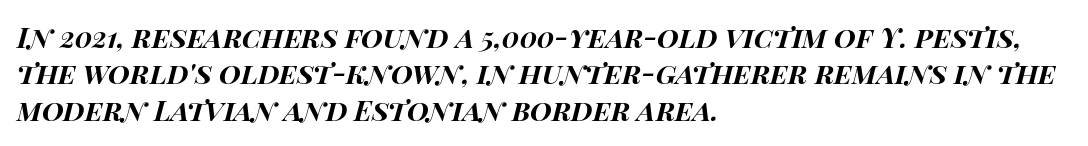
Q: Is the text bold? A: Yes.
Q: Is the text italic (slanted)? A: Yes, it leans right by about 14 degrees.
Q: Is the text underlined? A: No.
Q: How is the paragraph aligned? A: Left-aligned.
Q: Is the spacing between letters normal or unusually wide? A: Normal.
Q: Is the spacing between lines tight, normal or loose? A: Normal.
Q: Width (condensed, normal, or wide)? A: Wide.
Q: Stroke contrast? A: High.
Q: x-height? A: Large.
Q: Monospaced? A: No.
